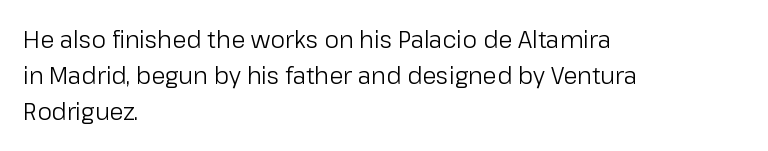
{"italic": "no", "bold": "no", "underline": "no", "align": "left", "line_spacing": "normal", "line_spacing_ratio": 1.57, "letter_spacing": "normal", "letter_spacing_em": 0.0, "glyph_px": 23}
